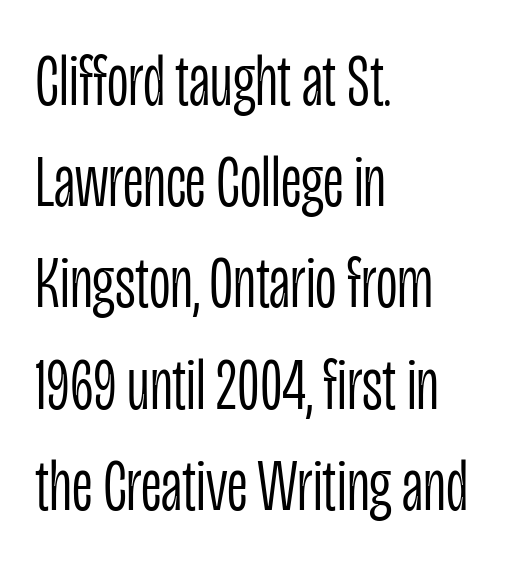
Do the characters align in a grid? No, the font is proportional. Spacing between characters is what you'd get straight out of the box. Notice how the passage keeps a crisp vertical edge on the left only. The rendering shows plain stroke endings on the letterforms — a sans-serif design.
